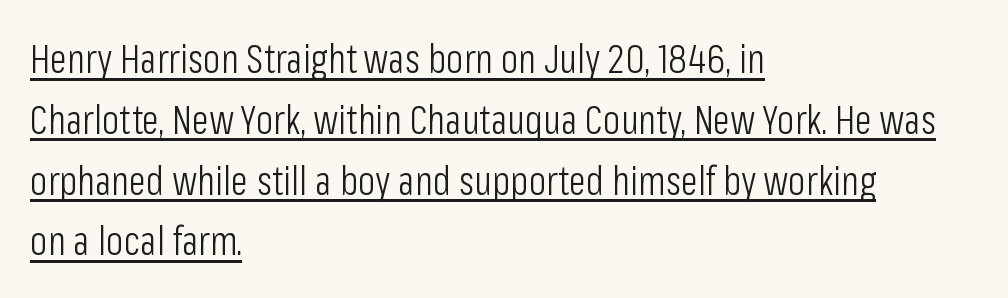
Q: Is the text bold? A: No.
Q: Is the text italic (slanted)? A: No, it is upright.
Q: Is the typeface a serif or a sans-serif typeface? A: Sans-serif.
Q: Is the text underlined? A: Yes.
Q: How is the paragraph aligned? A: Left-aligned.
Q: Is the spacing between letters normal or unusually wide? A: Normal.
Q: Is the spacing between lines tight, normal or loose? A: Normal.
Q: Width (condensed, normal, or wide)? A: Condensed.
Q: Stroke contrast? A: Low.
Q: x-height? A: Medium.
Q: Monospaced? A: No.
